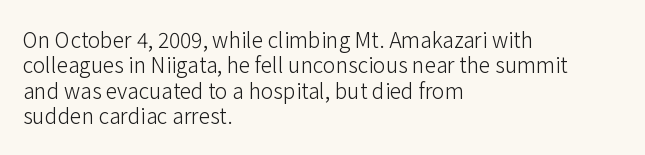
Q: Is the text bold? A: No.
Q: Is the text italic (slanted)? A: No, it is upright.
Q: Is the text underlined? A: No.
Q: How is the paragraph aligned? A: Left-aligned.
Q: Is the spacing between letters normal or unusually wide? A: Normal.
